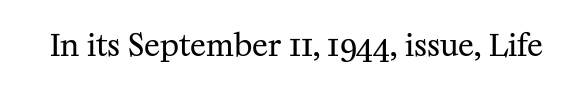
{"serif": "yes", "italic": "no", "bold": "no", "weight": "regular", "width": "normal", "stroke_contrast": "medium", "x_height": "medium", "monospaced": "no", "underline": "no", "letter_spacing": "normal", "letter_spacing_em": 0.0, "glyph_px": 30}
